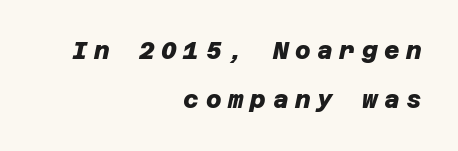
The face used here has the dense, thick strokes of a bold. Each row of text sits above clean, open space. This sample is right-justified, so line beginnings fall wherever the words allow. How are the letters spaced? Widely, with obvious added tracking.
